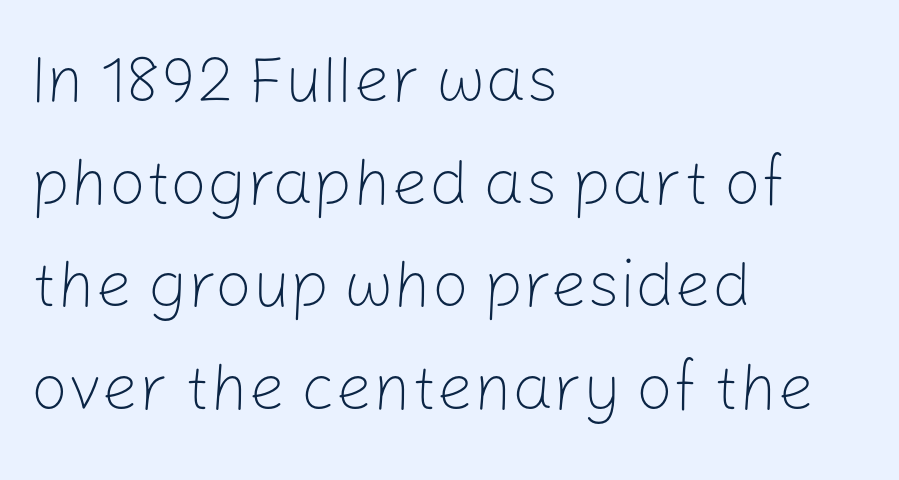
{"serif": "no", "italic": "no", "bold": "no", "weight": "light", "width": "normal", "stroke_contrast": "low", "x_height": "medium", "monospaced": "no", "underline": "no", "align": "left", "line_spacing": "normal", "line_spacing_ratio": 1.58, "letter_spacing": "normal", "letter_spacing_em": 0.0, "glyph_px": 65}
